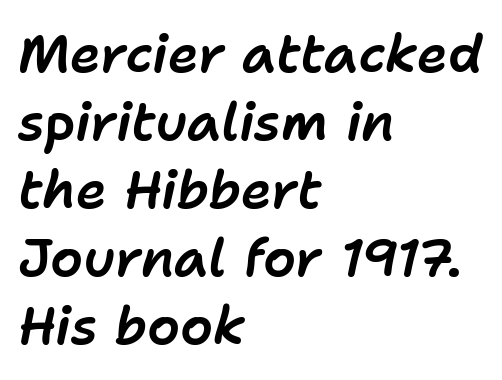
Honestly, the row spacing looks completely unremarkable. The rendering uses natural spacing where letterforms have individual widths. Slant detected: the letters are inclined. Each row of text sits above clean, open space. Leftover space on each line is placed entirely after the last word. Students, note that the glyphs here touch the page at normal intervals.
